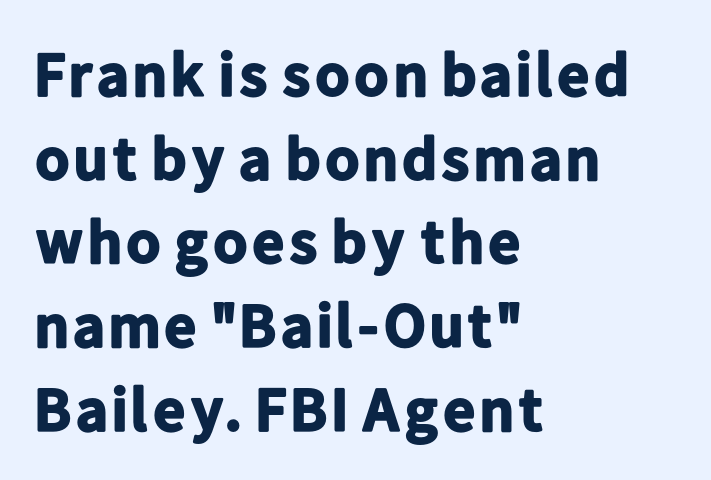
A typesetter would call this proportional, since set widths differ per character. Vertically, the passage feels balanced, rows spaced as you'd expect. These words are printed bold, with thick strokes throughout. The letters stand straight up with perfectly vertical stems.
